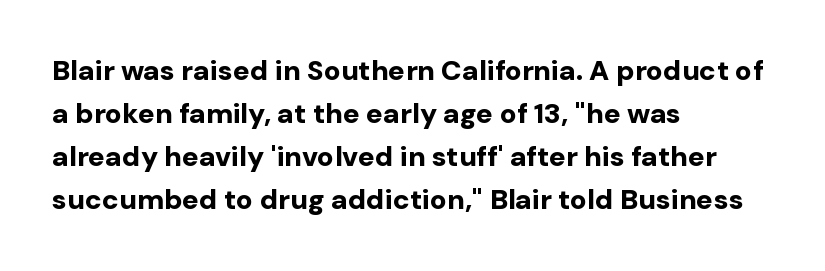
The image shows 28 px bold sans-serif type, upright; set left-aligned, normal line spacing (1.54x), normal letter spacing, not underlined; low stroke contrast and a medium x-height.
